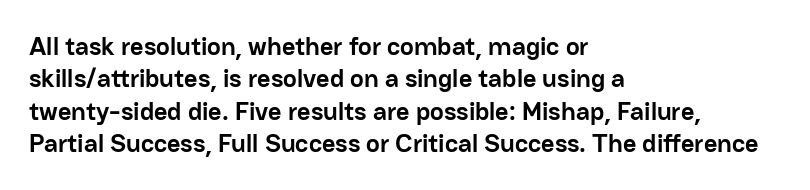
The image shows 26 px bold type, upright; set left-aligned, normal line spacing (1.25x), normal letter spacing, not underlined.
